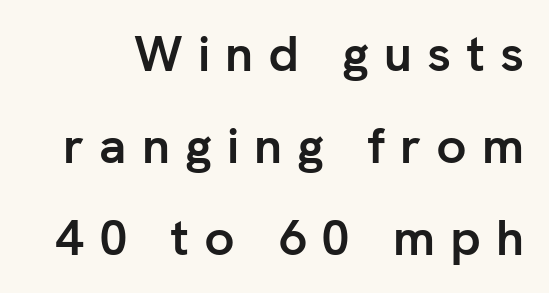
{"serif": "no", "italic": "no", "bold": "yes", "weight": "semibold", "width": "normal", "stroke_contrast": "low", "x_height": "medium", "monospaced": "no", "underline": "no", "line_spacing_ratio": 1.84, "letter_spacing": "wide", "letter_spacing_em": 0.3, "glyph_px": 50}
